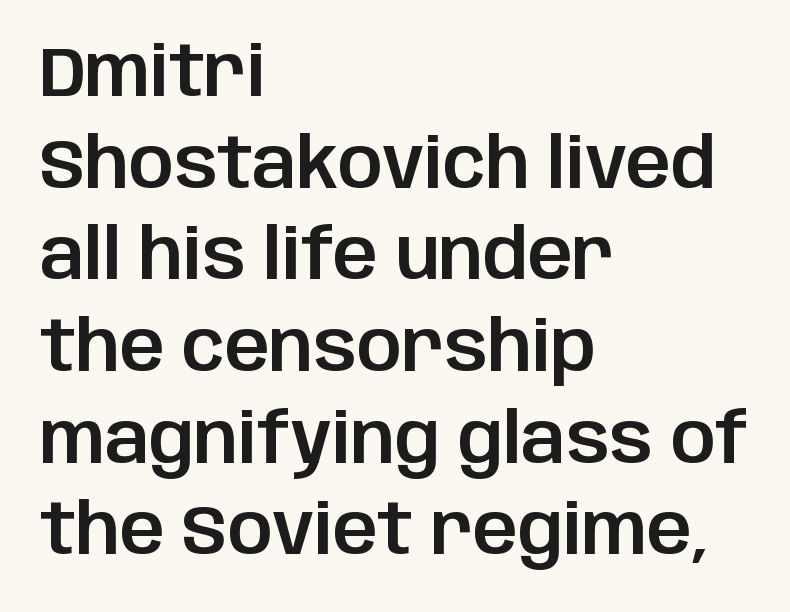
The image shows 70 px sans-serif type, upright; set left-aligned, normal line spacing (1.31x), normal letter spacing, not underlined; low stroke contrast and a large x-height.
